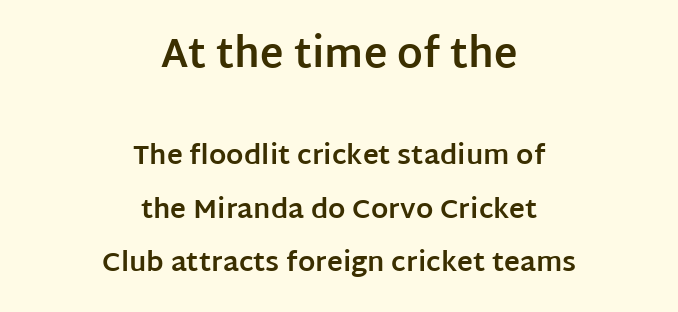
Q: Is the text bold? A: Yes.
Q: Is the text italic (slanted)? A: No, it is upright.
Q: Is the typeface a serif or a sans-serif typeface? A: Sans-serif.
Q: Is the text underlined? A: No.
Q: How is the paragraph aligned? A: Centered.
Q: Is the spacing between letters normal or unusually wide? A: Normal.
Q: Is the spacing between lines tight, normal or loose? A: Loose.
Q: Which block of text is set in a larger size, the first (top) or the second (bottom)? A: The first (top) one.
Q: Width (condensed, normal, or wide)? A: Normal.
Q: Stroke contrast? A: Low.
Q: x-height? A: Large.
Q: Monospaced? A: No.
